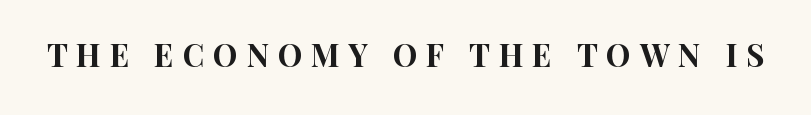
{"serif": "no", "italic": "no", "width": "condensed", "stroke_contrast": "high", "x_height": "large", "monospaced": "no", "underline": "no", "letter_spacing": "wide", "letter_spacing_em": 0.28, "glyph_px": 31}
